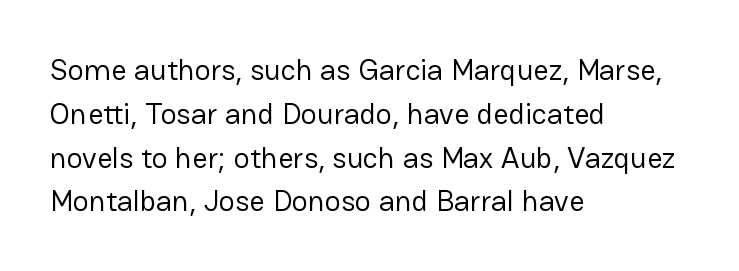
Q: Is the text bold? A: No.
Q: Is the text italic (slanted)? A: No, it is upright.
Q: Is the typeface a serif or a sans-serif typeface? A: Sans-serif.
Q: Is the text underlined? A: No.
Q: How is the paragraph aligned? A: Left-aligned.
Q: Is the spacing between letters normal or unusually wide? A: Normal.
Q: Is the spacing between lines tight, normal or loose? A: Normal.
Q: Width (condensed, normal, or wide)? A: Normal.
Q: Stroke contrast? A: Low.
Q: x-height? A: Medium.
Q: Monospaced? A: No.
